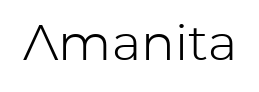
{"serif": "no", "italic": "no", "bold": "no", "weight": "light", "width": "normal", "stroke_contrast": "low", "x_height": "medium", "monospaced": "no", "underline": "no", "letter_spacing": "normal", "letter_spacing_em": 0.0, "glyph_px": 50}
